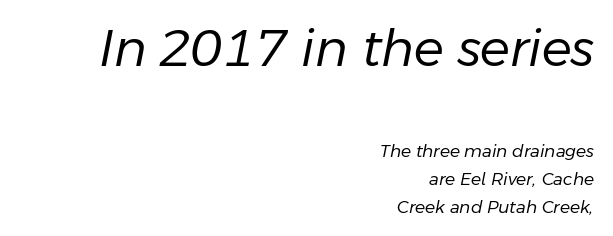
Anything drawn beneath the words? Only blank space. This sample has the flowing, uneven cadence of proportional lettering. Compare the two chunks: the upper has the greater cap height. Does extra space separate the letters? No, they use regular spacing.
